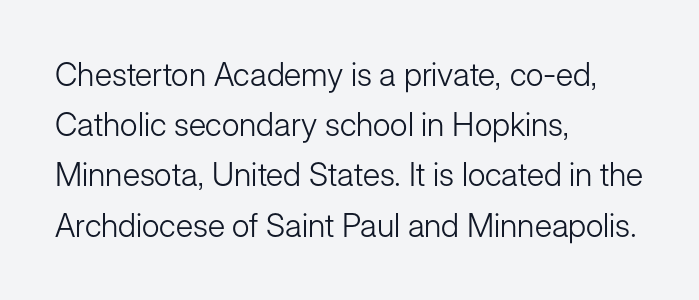
The image shows 32 px light sans-serif type, upright; set left-aligned, normal line spacing (1.57x), normal letter spacing, not underlined; low stroke contrast and a medium x-height.
